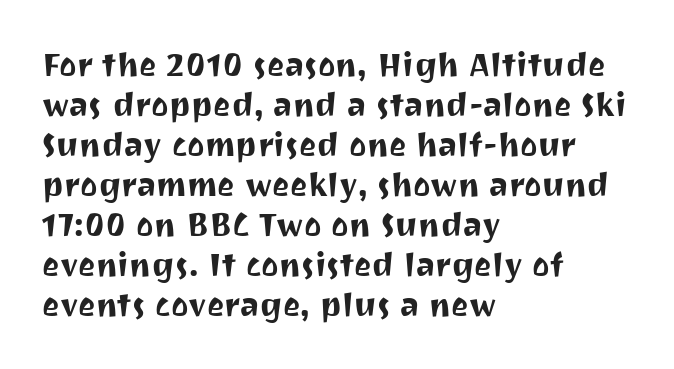
{"serif": "no", "italic": "no", "width": "normal", "stroke_contrast": "medium", "x_height": "medium", "monospaced": "no", "underline": "no", "align": "left", "line_spacing_ratio": 1.21, "letter_spacing": "normal", "letter_spacing_em": 0.0, "glyph_px": 33}
